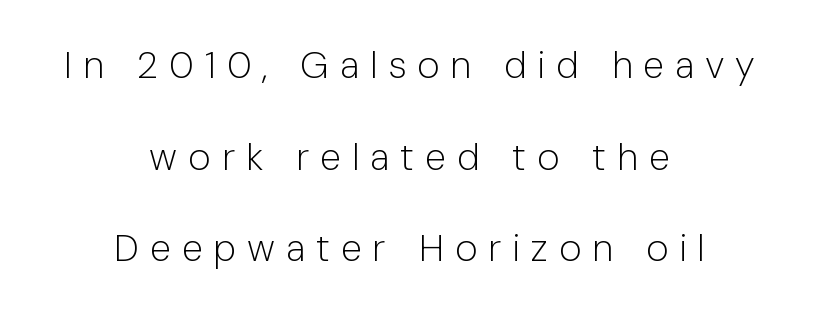
Stems and bowls with no extra thickness — not bold. Caption: multi-line text, centered on the measure. It's the straight-up-and-down kind of type. Descender tails drop into unmarked territory. The letters advance in unequal steps, a hallmark of proportional type. Interline gaps are noticeably wide in this sample.
